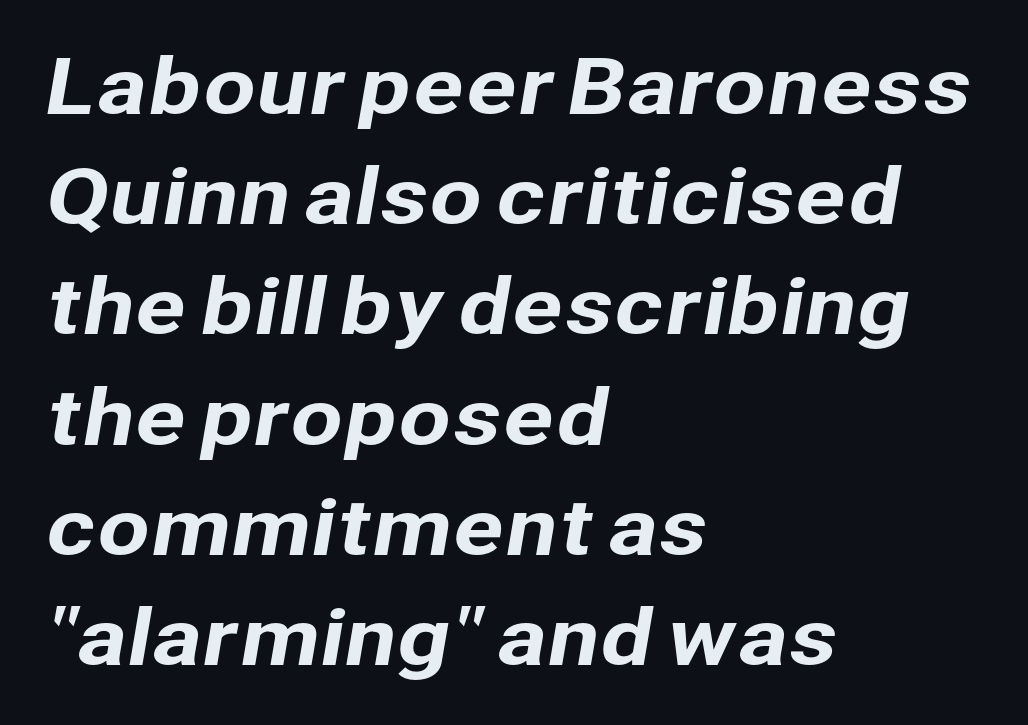
The image shows 76 px sans-serif type; set left-aligned, normal line spacing (1.45x), normal letter spacing, not underlined; low stroke contrast and a medium x-height.
